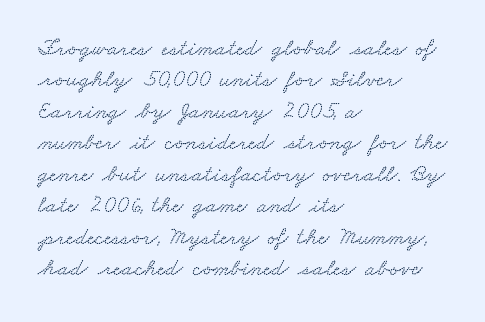
Observe the ordinary spacing: letters are neighbours, not strangers. The string is rendered with underlining switched off. Normally led — the rows are evenly, conventionally spaced. The rendering anchors every line to the left-hand side.
